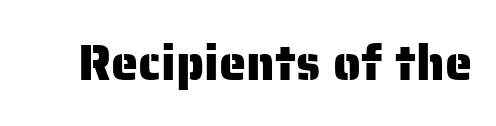
Q: Is the text italic (slanted)? A: No, it is upright.
Q: Is the typeface a serif or a sans-serif typeface? A: Sans-serif.
Q: Is the text underlined? A: No.
Q: Is the spacing between letters normal or unusually wide? A: Normal.
Q: Width (condensed, normal, or wide)? A: Normal.
Q: Stroke contrast? A: Low.
Q: x-height? A: Medium.
Q: Monospaced? A: No.
